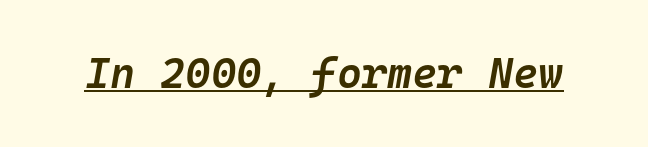
When letters slant like this, we call the style italic. Is there an underline? Yes — a line sits under the letters. Is the type bold? Partly — it's a semibold, heavier than regular but not fully bold. Think of a typewriter: that constant character pitch is what you see here. The line texture is even and compact thanks to regular tracking.
